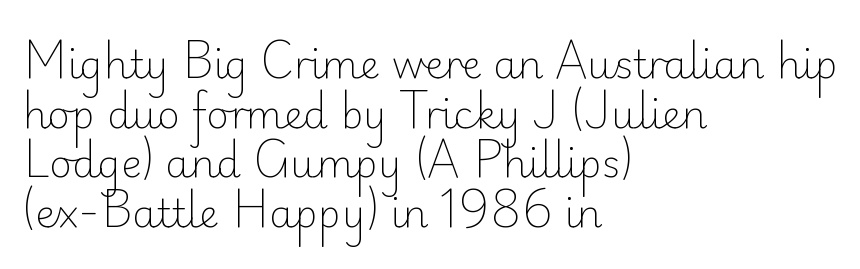
{"serif": "no", "italic": "no", "bold": "no", "weight": "light", "width": "normal", "stroke_contrast": "low", "x_height": "small", "monospaced": "no", "underline": "no", "align": "left", "line_spacing": "normal", "line_spacing_ratio": 1.27, "letter_spacing": "normal", "letter_spacing_em": 0.0, "glyph_px": 39}
